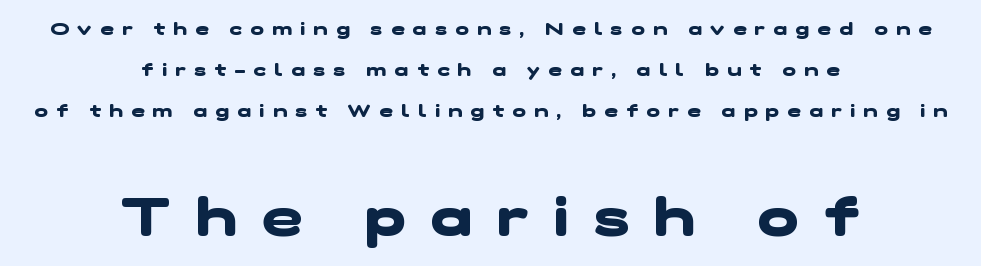
{"serif": "no", "bold": "yes", "weight": "heavy", "width": "wide", "stroke_contrast": "low", "x_height": "medium", "monospaced": "no", "underline": "no", "align": "center", "line_spacing": "loose", "line_spacing_ratio": 2.27, "letter_spacing": "wide", "letter_spacing_em": 0.47, "larger_block": "second", "size_ratio": 3.0, "glyph_px": 54}
